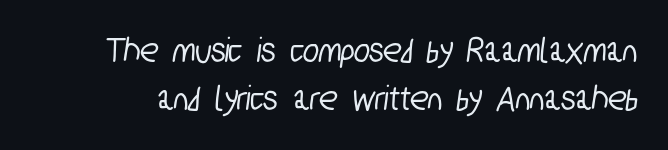
The rows are spaced the way most documents space them. Beneath every word, the page is bare. Varying glyph widths throughout — classic text-font behaviour. Each word holds together tightly as a unit, with standard inter-letter gaps. The font family rendered here belongs to the sans-serif group.
